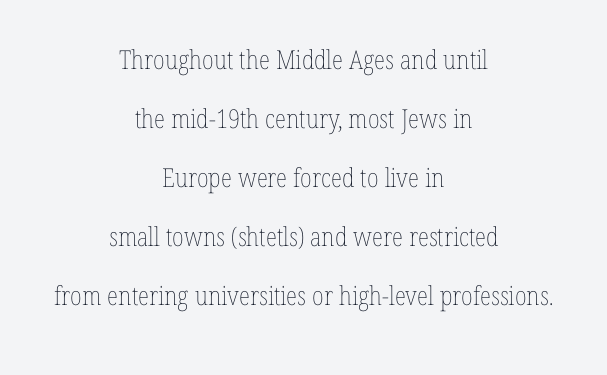
The image shows 26 px text type, upright; set centered, loose line spacing (2.27x), normal letter spacing, not underlined.
